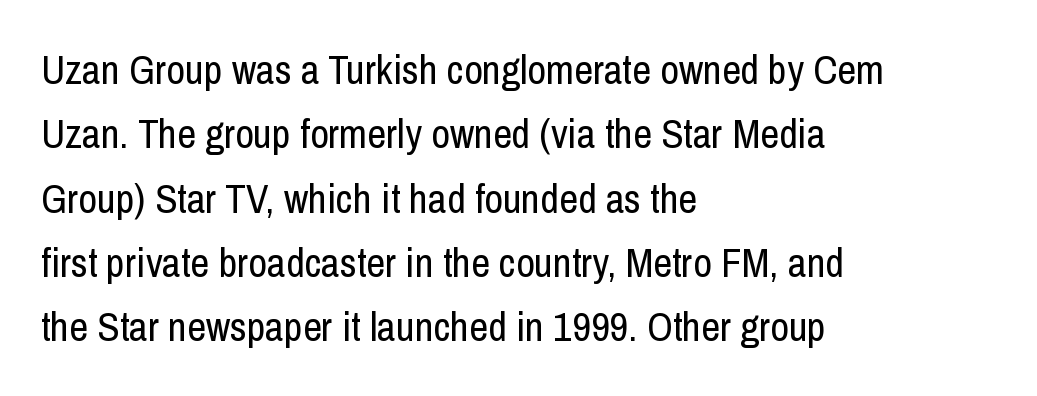
The image shows 41 px regular-weight, condensed sans-serif type, upright; set left-aligned, normal line spacing (1.57x), normal letter spacing, not underlined; low stroke contrast and a medium x-height.
